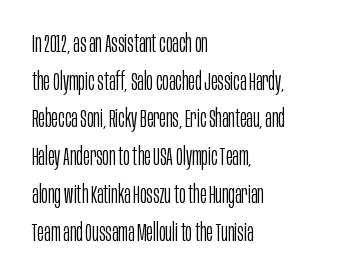
The face used here is rendered with its standard letterfit. Just letters on the line, the space beneath them empty. Caption: face not bold, strokes unweighted. Line spacing here is normal.
